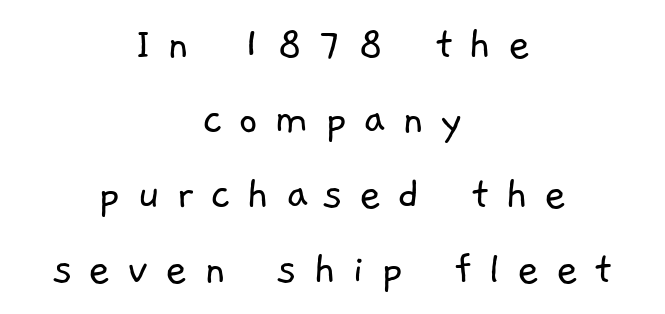
Q: Is the text bold? A: No.
Q: Is the typeface a serif or a sans-serif typeface? A: Sans-serif.
Q: Is the text underlined? A: No.
Q: How is the paragraph aligned? A: Centered.
Q: Is the spacing between letters normal or unusually wide? A: Unusually wide.
Q: Is the spacing between lines tight, normal or loose? A: Normal.
Q: Width (condensed, normal, or wide)? A: Normal.
Q: Stroke contrast? A: Low.
Q: x-height? A: Medium.
Q: Monospaced? A: No.
